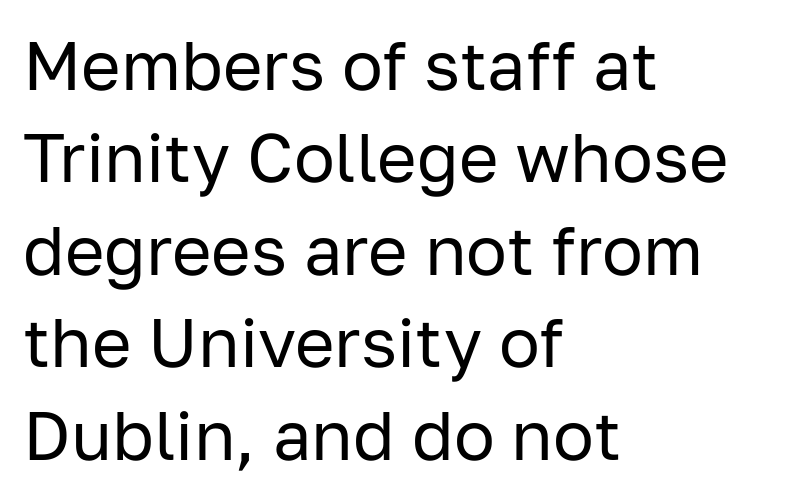
Reading down the column, the eye jumps a familiar distance to each next line. Designer's note — italics off, roman on. This sample uses a sans-serif face. Inter-character spacing is left at the font's built-in metrics.
